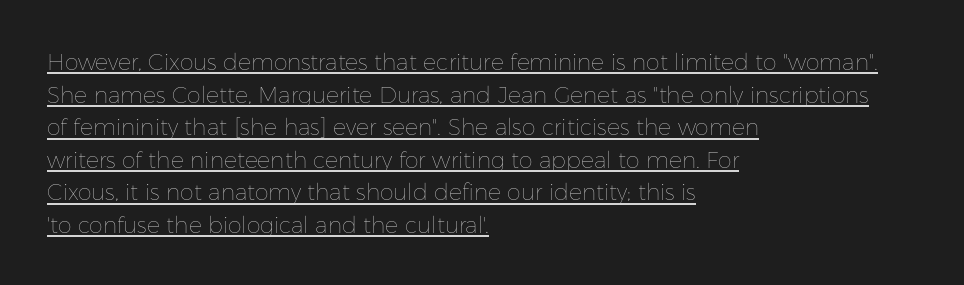
Q: Is the text bold? A: No.
Q: Is the text italic (slanted)? A: No, it is upright.
Q: Is the text underlined? A: Yes.
Q: How is the paragraph aligned? A: Left-aligned.
Q: Is the spacing between letters normal or unusually wide? A: Normal.
Q: Is the spacing between lines tight, normal or loose? A: Normal.
